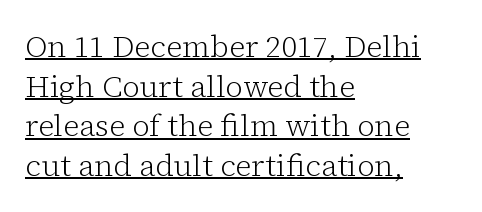
{"serif": "yes", "italic": "no", "bold": "no", "weight": "light", "width": "normal", "stroke_contrast": "low", "x_height": "medium", "monospaced": "no", "underline": "yes", "align": "left", "line_spacing": "normal", "line_spacing_ratio": 1.32, "letter_spacing": "normal", "letter_spacing_em": 0.0, "glyph_px": 30}
